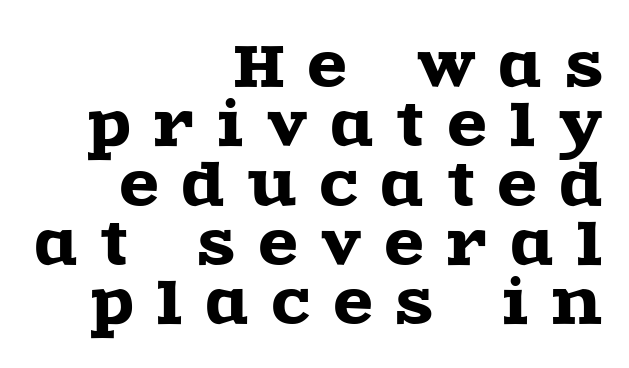
{"serif": "yes", "italic": "no", "width": "wide", "x_height": "large", "monospaced": "no", "underline": "no", "align": "right", "line_spacing": "tight", "line_spacing_ratio": 1.04, "letter_spacing": "wide", "letter_spacing_em": 0.42, "glyph_px": 57}
